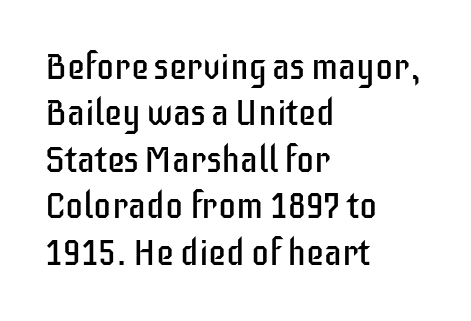
The image shows 36 px regular-weight, condensed sans-serif type, upright; set left-aligned, normal line spacing (1.29x), normal letter spacing, not underlined; low stroke contrast and a large x-height.
